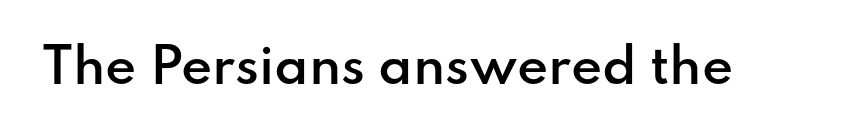
The image shows 48 px semibold sans-serif type, upright; set normal letter spacing, not underlined; low stroke contrast and a small x-height.
